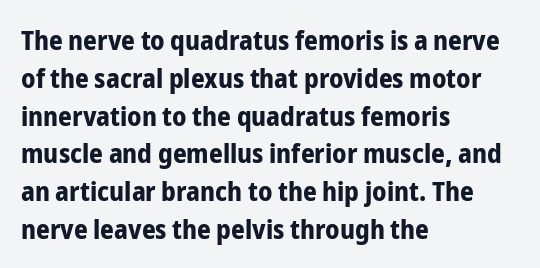
Q: Is the text bold? A: Yes.
Q: Is the text italic (slanted)? A: No, it is upright.
Q: Is the text underlined? A: No.
Q: How is the paragraph aligned? A: Left-aligned.
Q: Is the spacing between letters normal or unusually wide? A: Normal.
Q: Is the spacing between lines tight, normal or loose? A: Normal.
